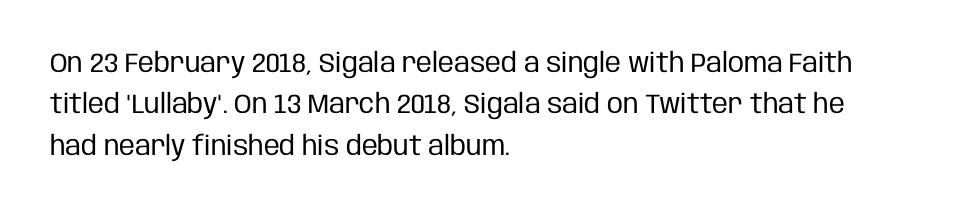
In terms of leading, this rendering sits right in the middle. The lettering stays uniformly vertical, giving the passage a roman look. Decoration check: the copy has no underline. The passage shown is not bold in any degree. How are the letters spaced? Ordinarily, with no added tracking.
